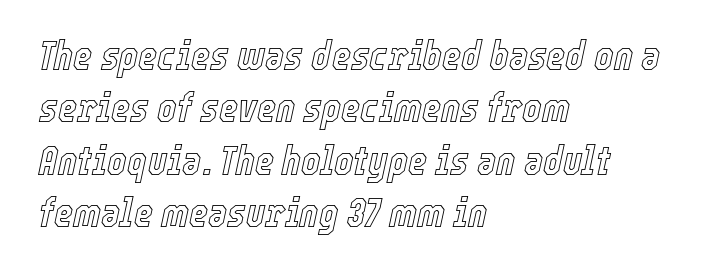
The foot of each line stays bare and open. Left-aligned paragraph, ragged on the right. The glyphs look as if they've been sheared to an angle. Does the leading feel generous? No, just average. This sample has the flowing, uneven cadence of proportional lettering. Between one letter and the next there's only the usual sliver of space.
